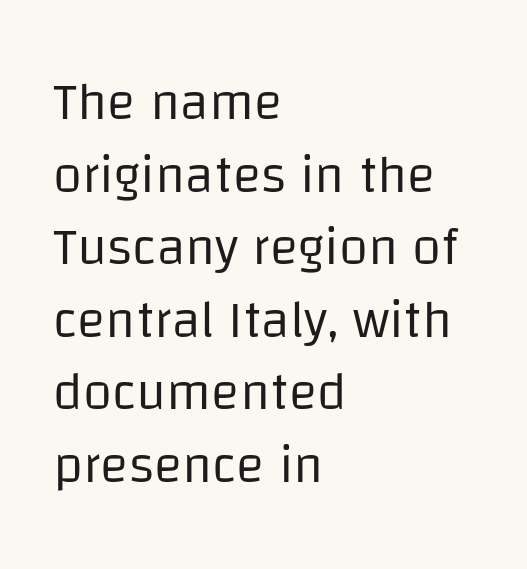
The image shows 53 px regular-weight sans-serif type, upright; set left-aligned, normal line spacing (1.37x), normal letter spacing, not underlined; low stroke contrast and a large x-height.
